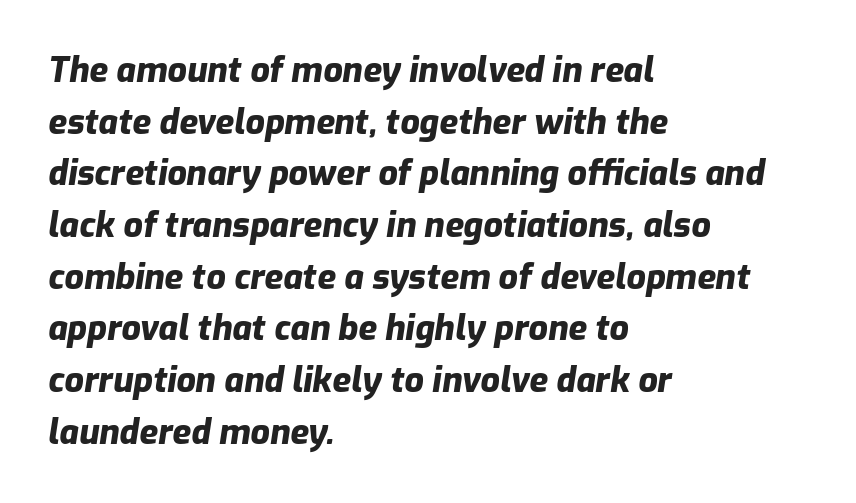
The image shows 34 px heavy type, italic (leaning right); set left-aligned, normal line spacing (1.52x), normal letter spacing, not underlined; low stroke contrast and a medium x-height.
